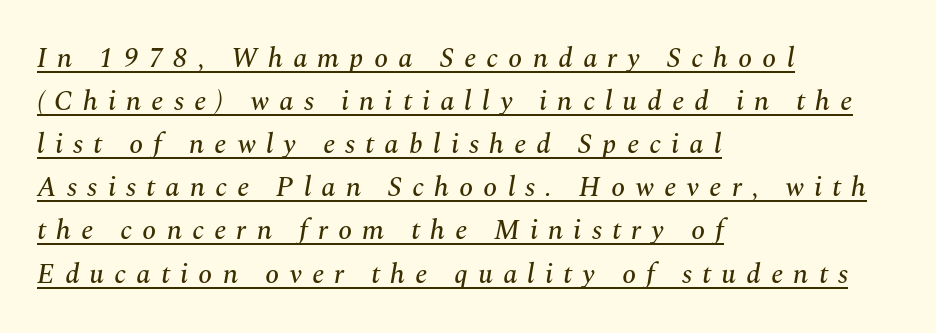
Q: Is the text italic (slanted)? A: Yes, it leans right by about 10 degrees.
Q: Is the typeface a serif or a sans-serif typeface? A: Serif.
Q: Is the text underlined? A: Yes.
Q: How is the paragraph aligned? A: Left-aligned.
Q: Is the spacing between letters normal or unusually wide? A: Unusually wide.
Q: Is the spacing between lines tight, normal or loose? A: Normal.
Q: Width (condensed, normal, or wide)? A: Normal.
Q: Stroke contrast? A: Medium.
Q: x-height? A: Medium.
Q: Monospaced? A: No.
